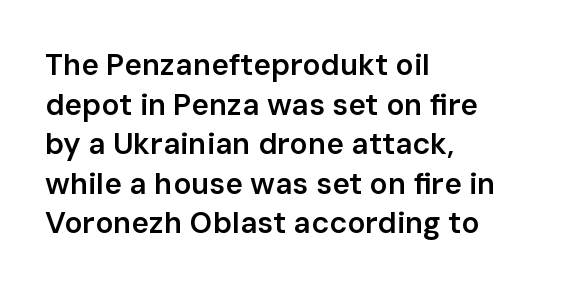
The image shows 30 px semibold sans-serif type, upright; set left-aligned, normal line spacing (1.32x), normal letter spacing, not underlined; low stroke contrast and a medium x-height.
